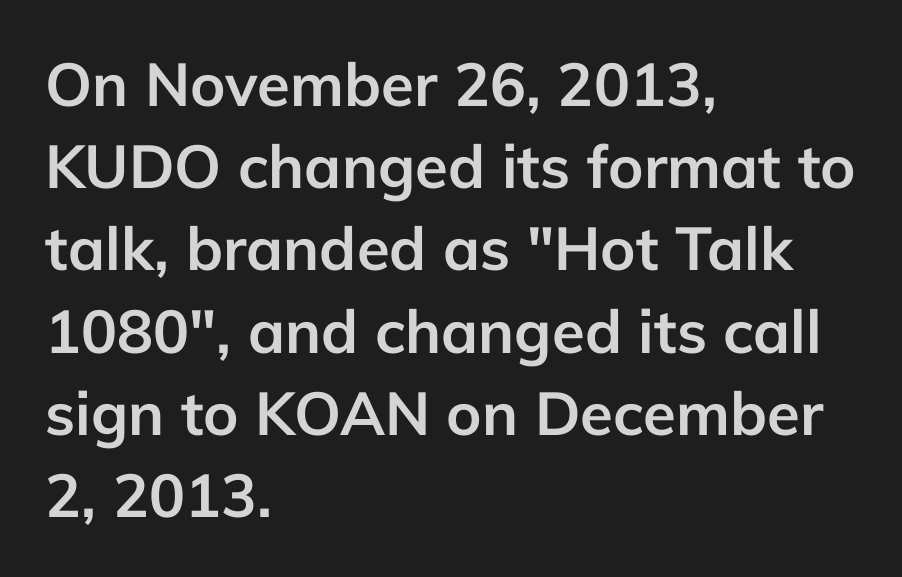
The image shows 60 px semibold sans-serif type, upright; set left-aligned, normal line spacing (1.37x), normal letter spacing, not underlined; low stroke contrast and a medium x-height.
